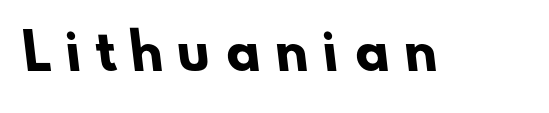
Q: Is the text bold? A: Yes.
Q: Is the typeface a serif or a sans-serif typeface? A: Sans-serif.
Q: Is the text underlined? A: No.
Q: Is the spacing between letters normal or unusually wide? A: Unusually wide.
Q: Width (condensed, normal, or wide)? A: Normal.
Q: Stroke contrast? A: Low.
Q: x-height? A: Small.
Q: Monospaced? A: No.
